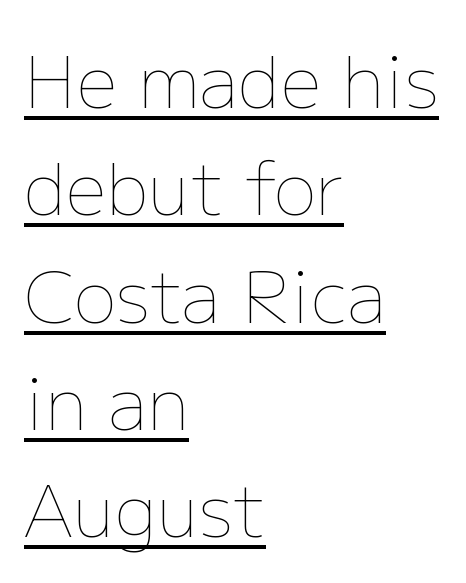
{"italic": "no", "bold": "no", "weight": "thin", "width": "normal", "stroke_contrast": "low", "x_height": "medium", "monospaced": "no", "underline": "yes", "align": "left", "line_spacing": "normal", "line_spacing_ratio": 1.49, "letter_spacing": "normal", "letter_spacing_em": 0.0, "glyph_px": 72}
